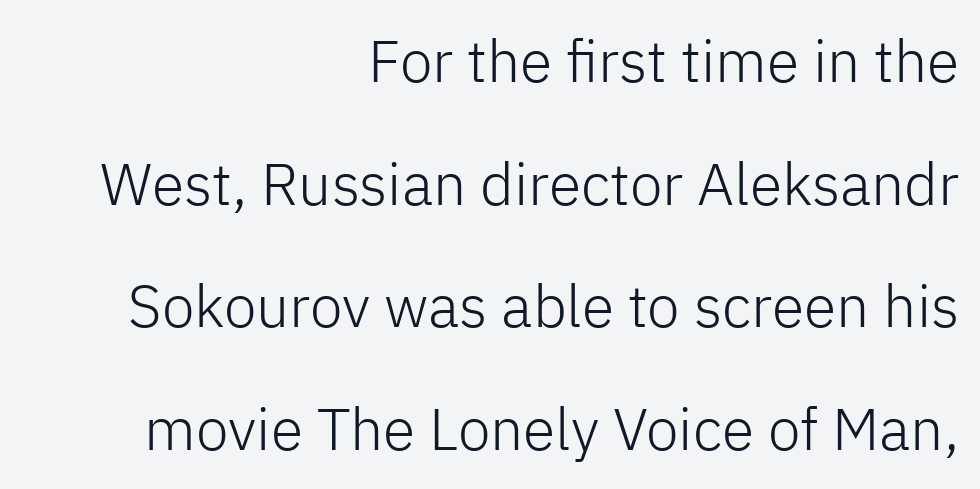
Caption: standard tracking, unaltered. Characters remain perfectly vertical along every line. Compared with typical paragraphs, the rows here are farther apart. The characters display no serif detailing; their extremities are plain. Any mark beneath the type? The region is blank. The font sits on the lighter half of the weight spectrum, regular included.
